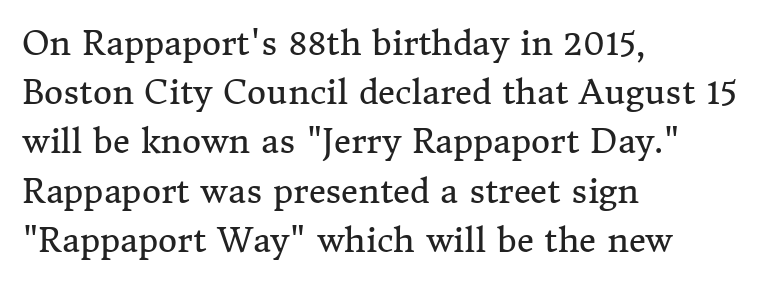
{"serif": "yes", "italic": "no", "bold": "no", "weight": "regular", "width": "normal", "stroke_contrast": "medium", "x_height": "medium", "monospaced": "no", "underline": "no", "align": "left", "line_spacing": "normal", "line_spacing_ratio": 1.49, "letter_spacing": "normal", "letter_spacing_em": 0.0, "glyph_px": 33}
